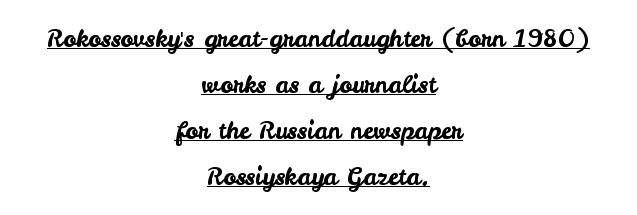
Notice the wide empty band between every row — that's loose leading. These lines keep a tight, regular rhythm from letter to letter. Visually the block forms a symmetrical silhouette, jagged on both flanks. Descenders here cross a horizontal rule under the line.
